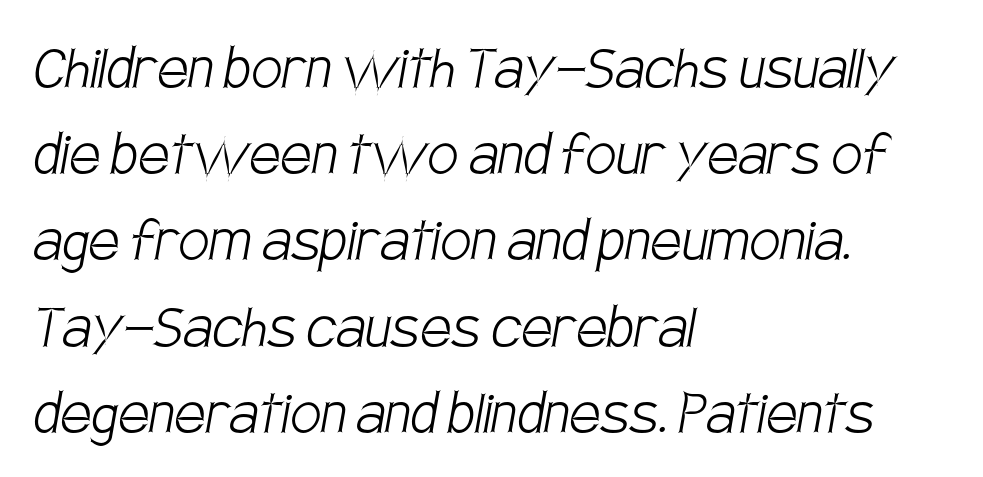
The image shows 69 px light, condensed sans-serif type; set left-aligned, normal line spacing (1.25x), normal letter spacing, not underlined; low stroke contrast and a large x-height.
